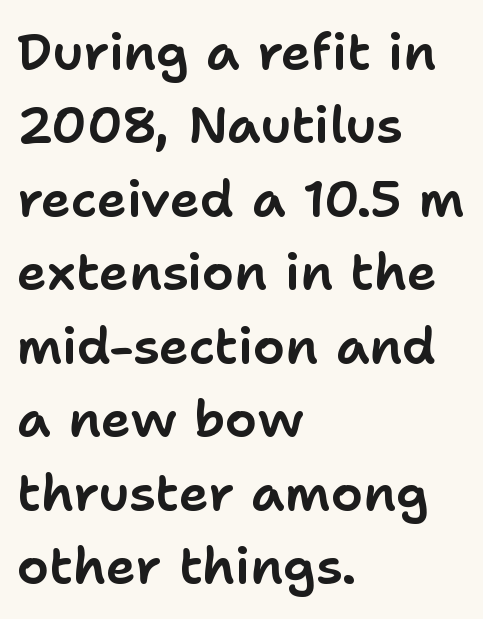
Q: Is the text italic (slanted)? A: No, it is upright.
Q: Is the typeface a serif or a sans-serif typeface? A: Sans-serif.
Q: Is the text underlined? A: No.
Q: How is the paragraph aligned? A: Left-aligned.
Q: Is the spacing between letters normal or unusually wide? A: Normal.
Q: Is the spacing between lines tight, normal or loose? A: Normal.
Q: Width (condensed, normal, or wide)? A: Normal.
Q: Stroke contrast? A: Low.
Q: x-height? A: Medium.
Q: Monospaced? A: No.
